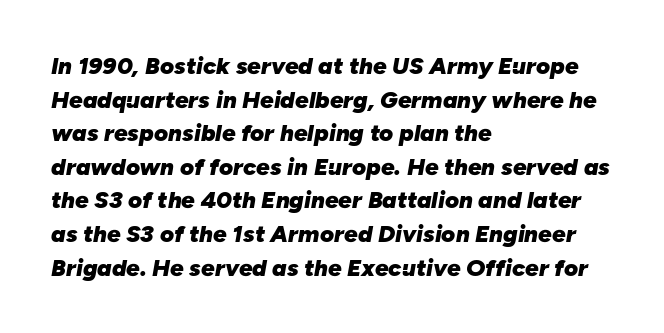
The image shows 24 px bold type, italic (leaning right); set left-aligned, normal line spacing (1.4x), normal letter spacing, not underlined.
